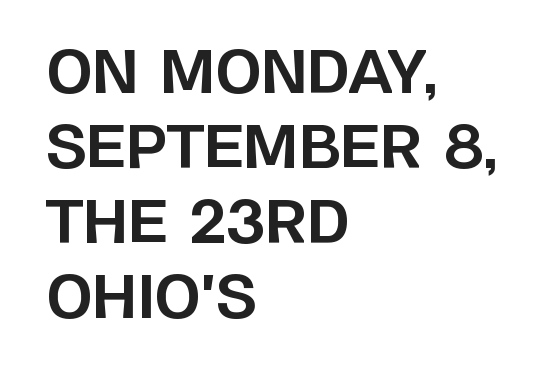
{"serif": "no", "italic": "no", "bold": "yes", "weight": "bold", "width": "normal", "stroke_contrast": "low", "x_height": "large", "monospaced": "no", "underline": "no", "align": "left", "line_spacing": "normal", "line_spacing_ratio": 1.27, "letter_spacing": "normal", "letter_spacing_em": 0.0, "glyph_px": 59}
